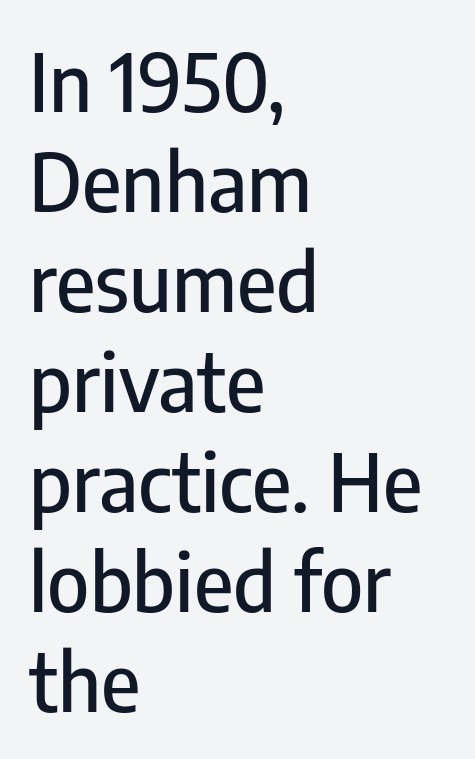
The image shows 80 px condensed sans-serif type, upright; set left-aligned, normal line spacing (1.25x), normal letter spacing, not underlined; low stroke contrast and a medium x-height.
